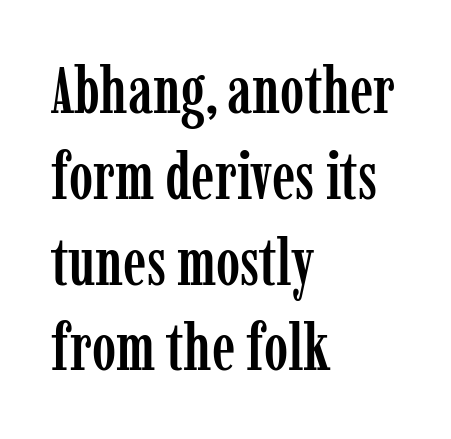
{"serif": "yes", "italic": "no", "width": "condensed", "stroke_contrast": "low", "x_height": "medium", "monospaced": "no", "underline": "no", "align": "left", "line_spacing": "normal", "line_spacing_ratio": 1.32, "letter_spacing": "normal", "letter_spacing_em": 0.0, "glyph_px": 65}
